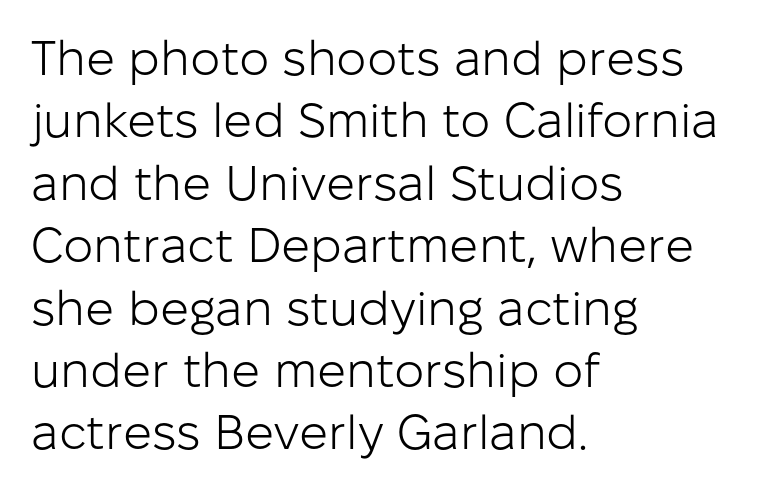
Q: Is the text bold? A: No.
Q: Is the text italic (slanted)? A: No, it is upright.
Q: Is the typeface a serif or a sans-serif typeface? A: Sans-serif.
Q: Is the text underlined? A: No.
Q: How is the paragraph aligned? A: Left-aligned.
Q: Is the spacing between letters normal or unusually wide? A: Normal.
Q: Is the spacing between lines tight, normal or loose? A: Normal.
Q: Width (condensed, normal, or wide)? A: Normal.
Q: Stroke contrast? A: Low.
Q: x-height? A: Medium.
Q: Monospaced? A: No.
